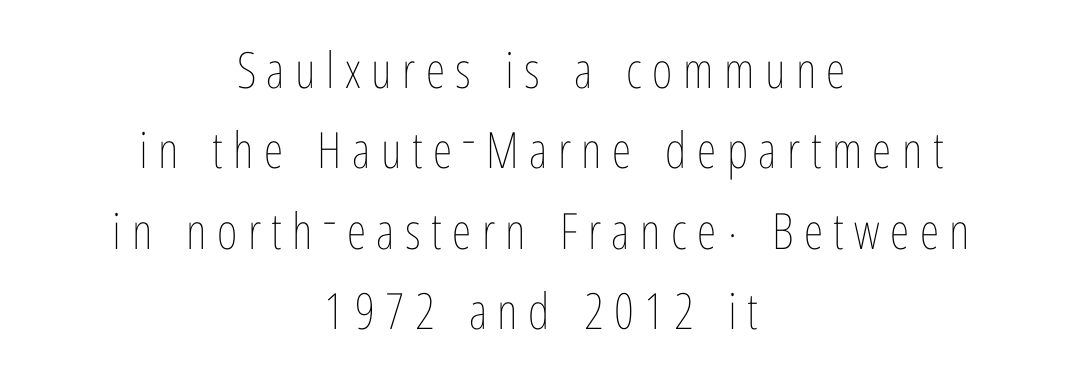
Q: Is the text bold? A: No.
Q: Is the text italic (slanted)? A: No, it is upright.
Q: Is the text underlined? A: No.
Q: How is the paragraph aligned? A: Centered.
Q: Is the spacing between letters normal or unusually wide? A: Unusually wide.
Q: Is the spacing between lines tight, normal or loose? A: Normal.
Q: Width (condensed, normal, or wide)? A: Condensed.
Q: Stroke contrast? A: Low.
Q: x-height? A: Medium.
Q: Monospaced? A: No.
